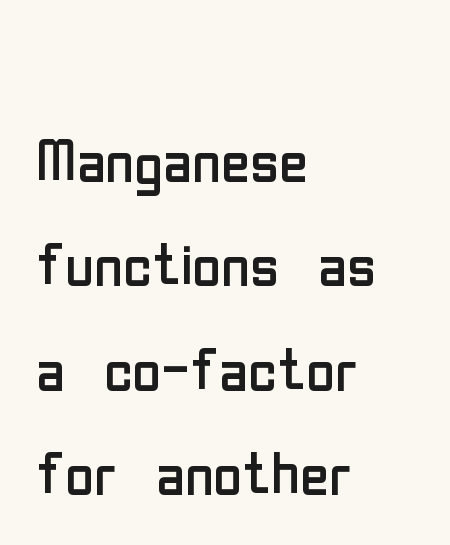
{"serif": "no", "italic": "no", "bold": "no", "weight": "regular", "width": "condensed", "stroke_contrast": "low", "x_height": "medium", "monospaced": "no", "underline": "no", "align": "left", "line_spacing": "normal", "line_spacing_ratio": 1.32, "letter_spacing": "normal", "letter_spacing_em": 0.0, "glyph_px": 79}
